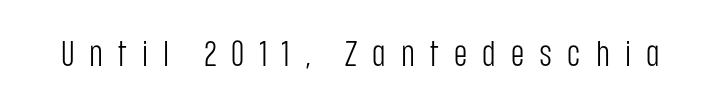
The image shows 36 px light, condensed sans-serif type, upright; set unusually wide letter spacing (+0.42 em), not underlined; low stroke contrast and a large x-height.
